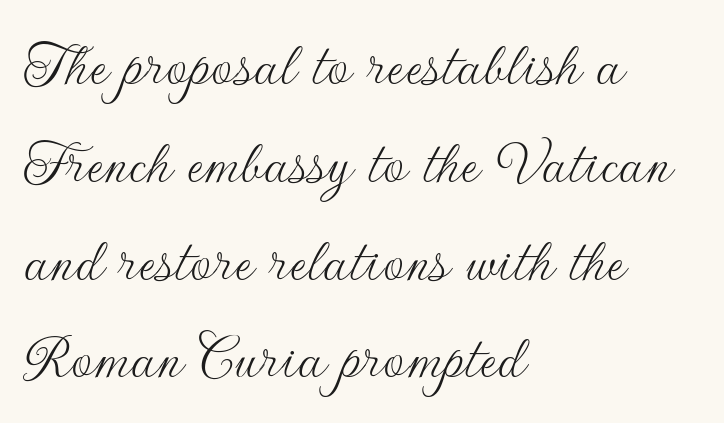
The image shows 67 px thin sans-serif type; set left-aligned, normal line spacing (1.46x), normal letter spacing, not underlined; low stroke contrast and a small x-height.
